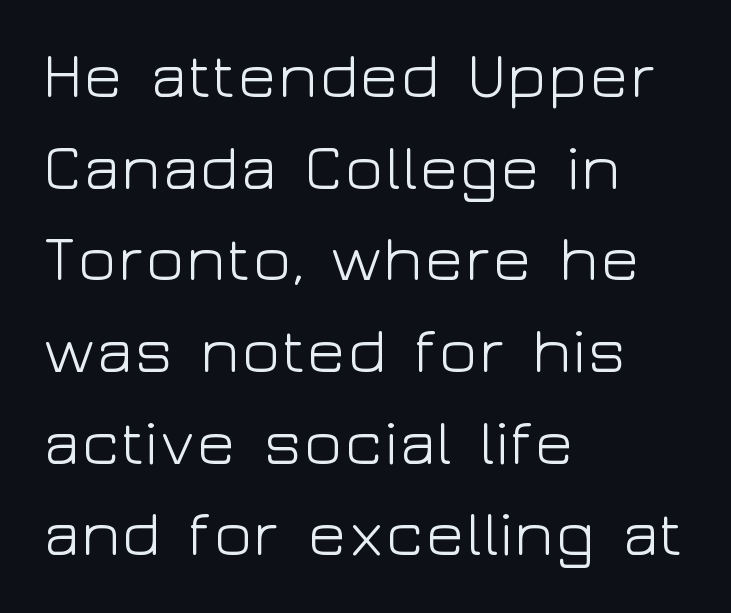
The image shows 65 px light, wide sans-serif type, upright; set left-aligned, normal line spacing (1.41x), normal letter spacing, not underlined; low stroke contrast and a medium x-height.
